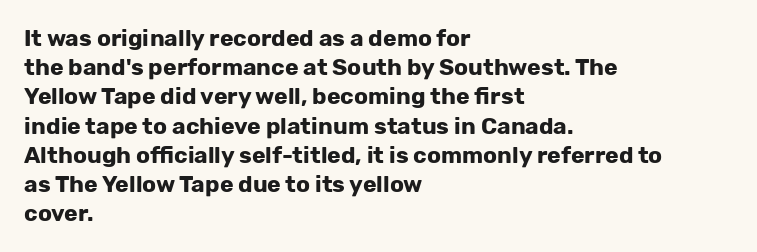
Q: Is the text bold? A: Yes.
Q: Is the text italic (slanted)? A: No, it is upright.
Q: Is the text underlined? A: No.
Q: How is the paragraph aligned? A: Left-aligned.
Q: Is the spacing between letters normal or unusually wide? A: Normal.
Q: Is the spacing between lines tight, normal or loose? A: Normal.
